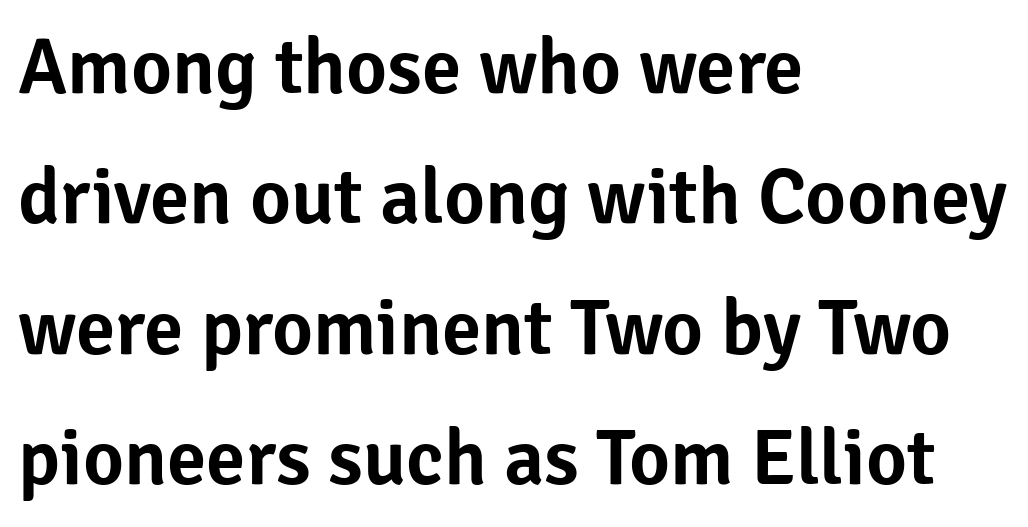
In terms of leading, this rendering sits right in the middle. Nope, no serifs anywhere on these letters. The face used here is proportionally spaced, like ordinary book or web type. These lines stack with their left ends in a neat column. The passage shown is not underscored anywhere.
